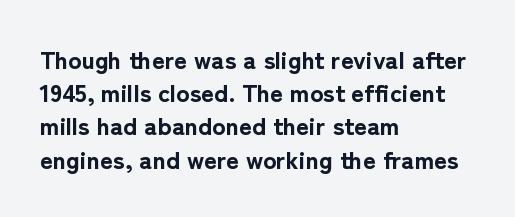
The image shows 25 px bold type, upright; set left-aligned, normal line spacing (1.33x), normal letter spacing, not underlined.
